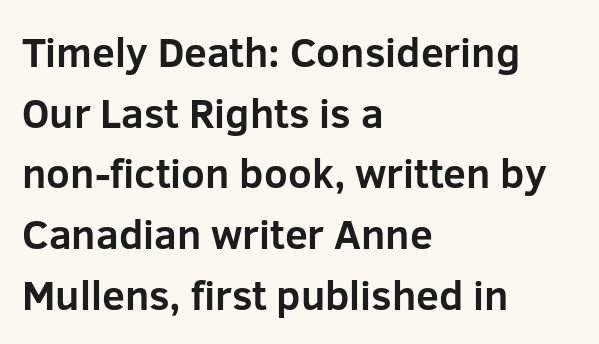
The type sits square on the baseline with zero lean. No word sits above an underline. Caption: multi-line text, flush left, ragged right. Summary of vertical rhythm: regular, with standard interline spacing. The letters advance in unequal steps, a hallmark of proportional type.
